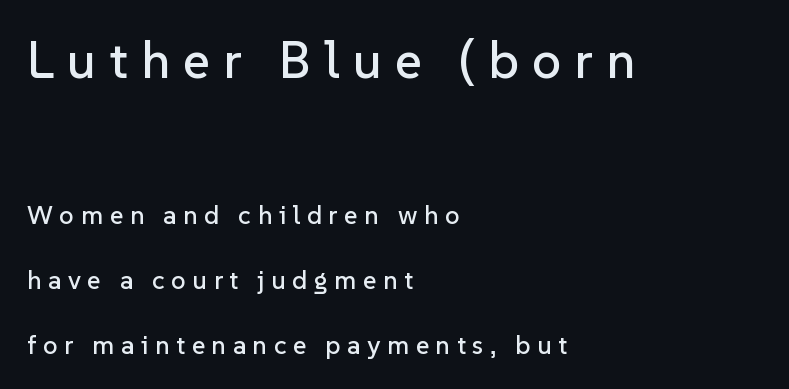
Q: Is the text italic (slanted)? A: No, it is upright.
Q: Is the typeface a serif or a sans-serif typeface? A: Sans-serif.
Q: Is the text underlined? A: No.
Q: How is the paragraph aligned? A: Left-aligned.
Q: Is the spacing between letters normal or unusually wide? A: Unusually wide.
Q: Is the spacing between lines tight, normal or loose? A: Loose.
Q: Which block of text is set in a larger size, the first (top) or the second (bottom)? A: The first (top) one.
Q: Width (condensed, normal, or wide)? A: Normal.
Q: Stroke contrast? A: Low.
Q: x-height? A: Medium.
Q: Monospaced? A: No.
